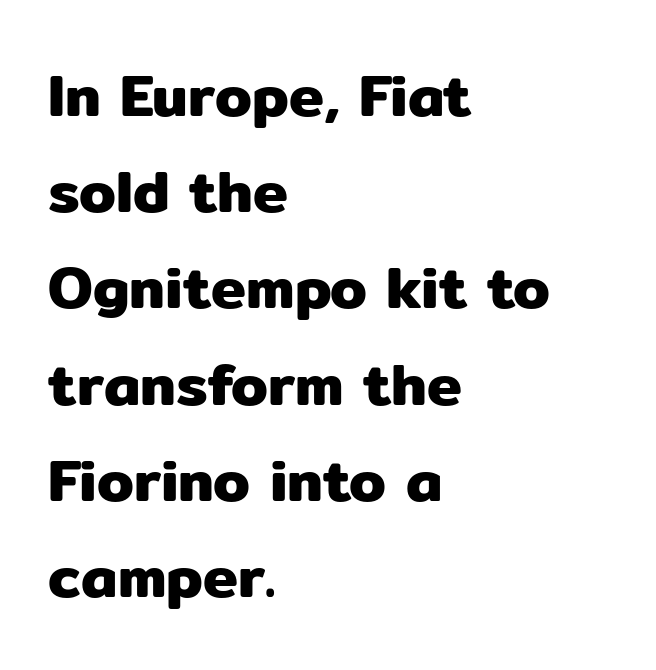
The image shows 59 px sans-serif type, upright; set left-aligned, normal line spacing (1.63x), normal letter spacing, not underlined; low stroke contrast and a medium x-height.
